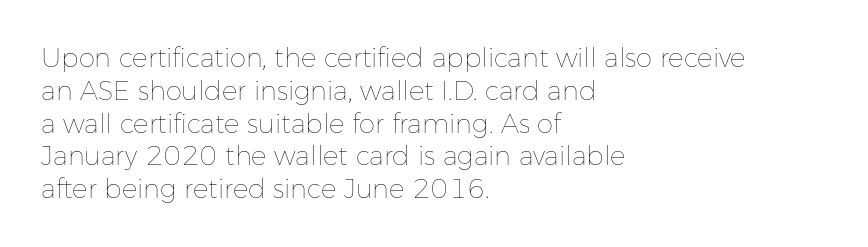
Q: Is the text bold? A: No.
Q: Is the text italic (slanted)? A: No, it is upright.
Q: Is the text underlined? A: No.
Q: How is the paragraph aligned? A: Left-aligned.
Q: Is the spacing between letters normal or unusually wide? A: Normal.
Q: Is the spacing between lines tight, normal or loose? A: Normal.
